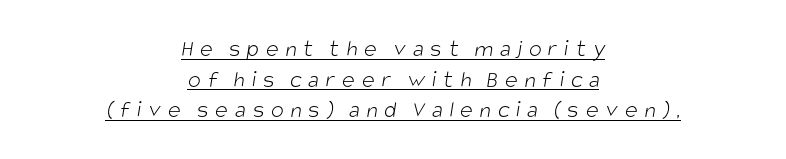
{"bold": "no", "underline": "yes", "align": "center", "line_spacing": "normal", "line_spacing_ratio": 1.28, "letter_spacing": "wide", "letter_spacing_em": 0.28, "glyph_px": 24}
